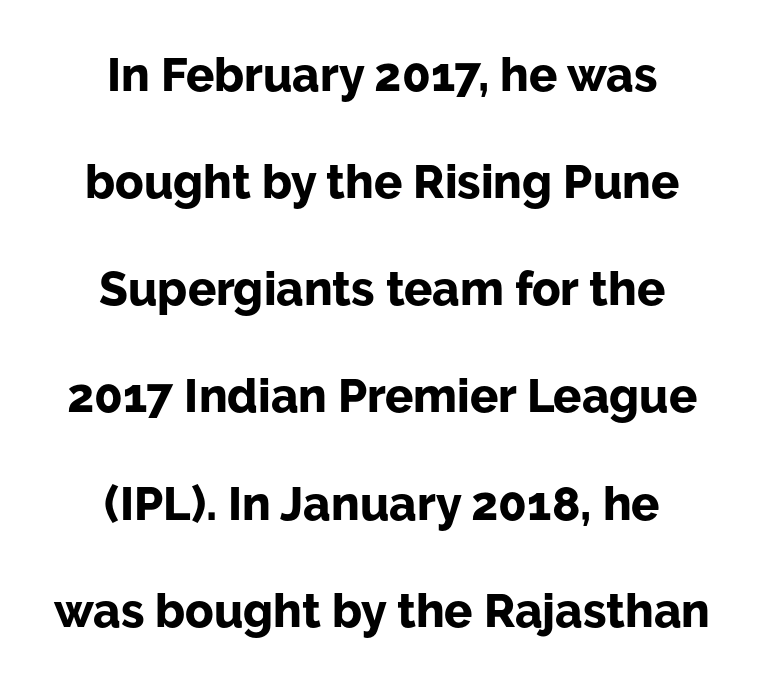
{"serif": "no", "italic": "no", "bold": "yes", "weight": "bold", "width": "normal", "stroke_contrast": "low", "x_height": "medium", "monospaced": "no", "underline": "no", "align": "center", "line_spacing": "loose", "line_spacing_ratio": 2.28, "letter_spacing": "normal", "letter_spacing_em": 0.0, "glyph_px": 47}
